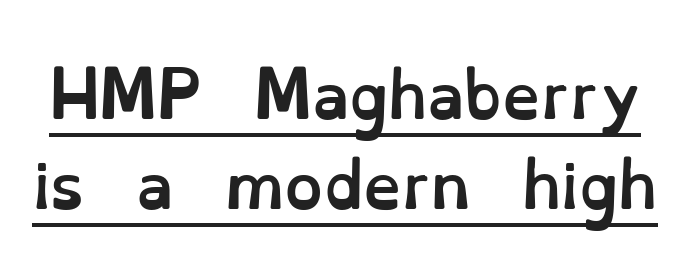
The image shows 61 px semibold type, upright; set normal line spacing (1.48x), normal letter spacing, underlined; low stroke contrast and a small x-height.
